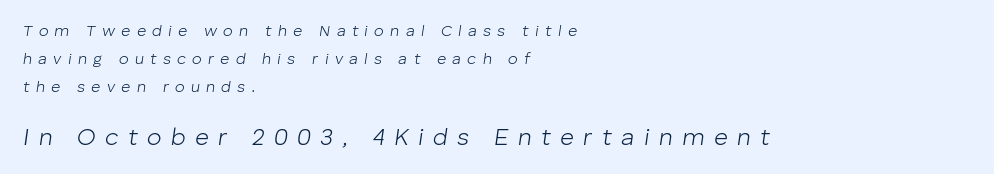
Q: Is the text bold? A: No.
Q: Is the text italic (slanted)? A: Yes, it leans right by about 8 degrees.
Q: Is the text underlined? A: No.
Q: How is the paragraph aligned? A: Left-aligned.
Q: Is the spacing between letters normal or unusually wide? A: Unusually wide.
Q: Which block of text is set in a larger size, the first (top) or the second (bottom)? A: The second (bottom) one.
